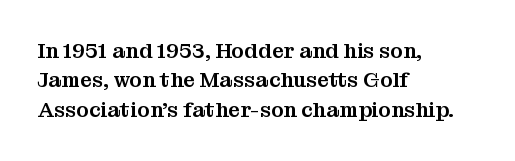
If you drew a ruler down the left edge, every line would touch it. The foot of each line stays bare and open. What's the leading like? Ordinary, nothing unusual. The axis of the letterforms is exactly vertical. Observe the ordinary spacing: letters are neighbours, not strangers.
